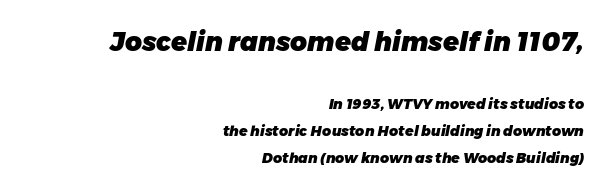
{"italic": "yes", "lean": "right", "slant_degrees": 11, "bold": "yes", "underline": "no", "align": "right", "line_spacing": "loose", "line_spacing_ratio": 1.91, "letter_spacing": "normal", "letter_spacing_em": 0.0, "larger_block": "first", "size_ratio": 1.86, "glyph_px": 26}
